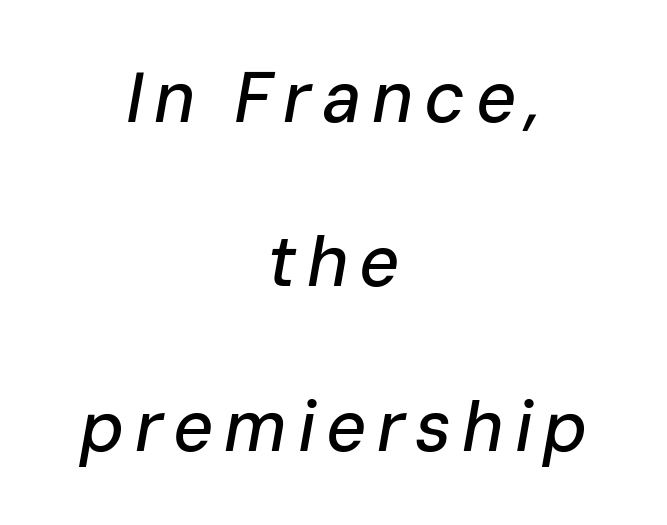
{"italic": "yes", "lean": "right", "slant_degrees": 10, "width": "normal", "stroke_contrast": "low", "x_height": "medium", "monospaced": "no", "underline": "no", "align": "center", "line_spacing": "loose", "line_spacing_ratio": 2.35, "glyph_px": 70}
